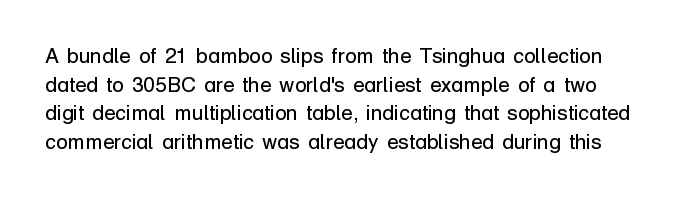
{"italic": "no", "bold": "no", "underline": "no", "line_spacing": "normal", "line_spacing_ratio": 1.36, "letter_spacing": "normal", "letter_spacing_em": 0.0, "glyph_px": 21}
